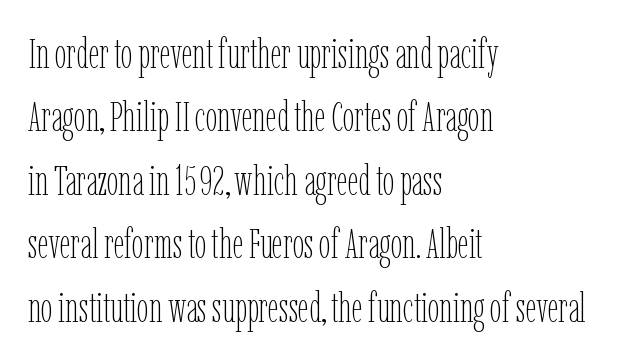
Character widths vary here, with narrow letters taking less room than wide ones. The axis of the letterforms is exactly vertical. In CSS terms this would be text-align: left. Caption: face not bold, strokes unweighted. Clear beneath every line of the passage.
